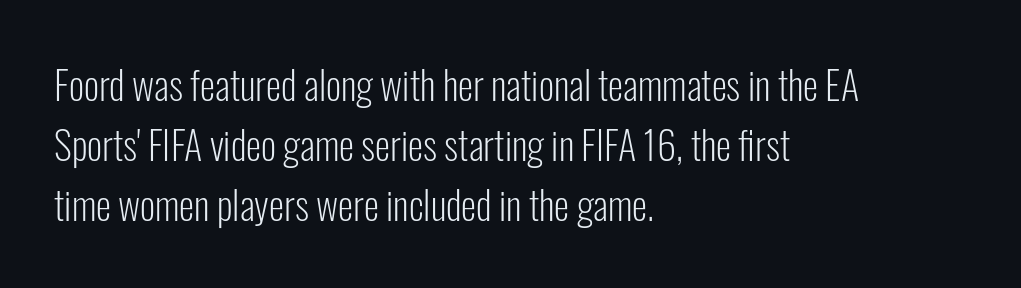
Q: Is the text bold? A: No.
Q: Is the text italic (slanted)? A: No, it is upright.
Q: Is the typeface a serif or a sans-serif typeface? A: Sans-serif.
Q: Is the text underlined? A: No.
Q: How is the paragraph aligned? A: Left-aligned.
Q: Is the spacing between letters normal or unusually wide? A: Normal.
Q: Is the spacing between lines tight, normal or loose? A: Normal.
Q: Width (condensed, normal, or wide)? A: Condensed.
Q: Stroke contrast? A: Low.
Q: x-height? A: Medium.
Q: Monospaced? A: No.
